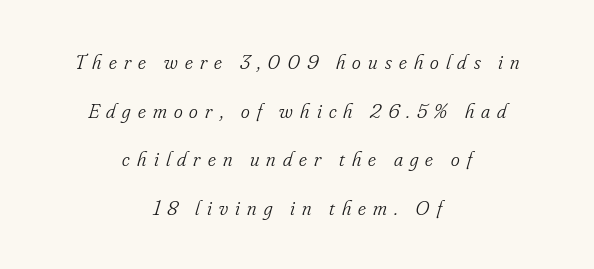
{"italic": "yes", "lean": "right", "slant_degrees": 16, "bold": "no", "underline": "no", "align": "center", "line_spacing": "loose", "line_spacing_ratio": 2.31, "letter_spacing": "wide", "letter_spacing_em": 0.34, "glyph_px": 21}
